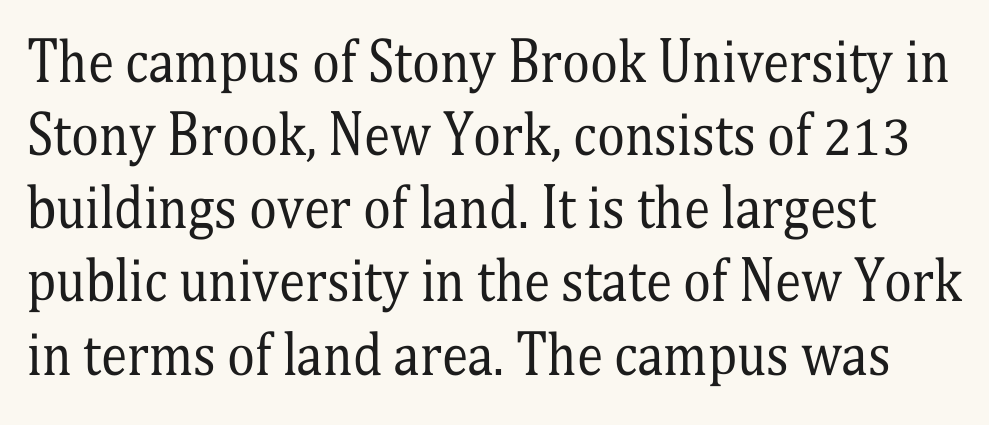
Q: Is the text bold? A: No.
Q: Is the text italic (slanted)? A: No, it is upright.
Q: Is the typeface a serif or a sans-serif typeface? A: Serif.
Q: Is the text underlined? A: No.
Q: Is the spacing between letters normal or unusually wide? A: Normal.
Q: Is the spacing between lines tight, normal or loose? A: Normal.
Q: Width (condensed, normal, or wide)? A: Condensed.
Q: Stroke contrast? A: Medium.
Q: x-height? A: Medium.
Q: Monospaced? A: No.
